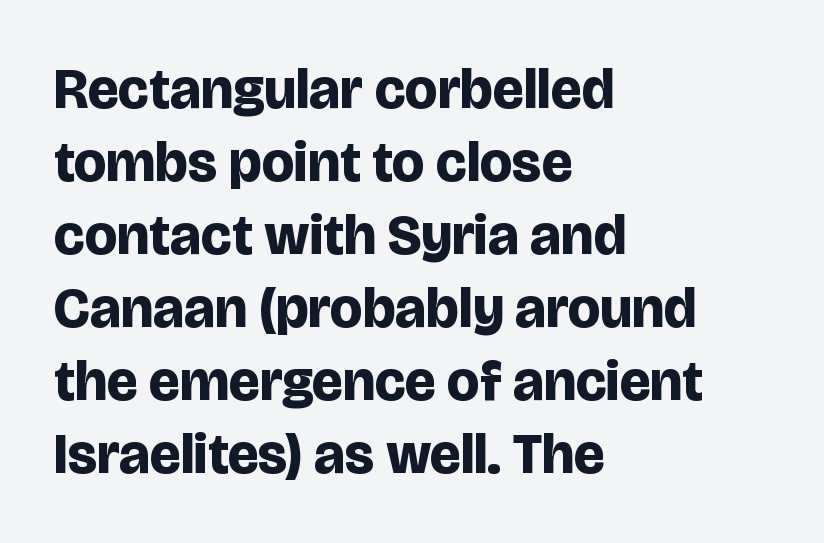
{"serif": "no", "italic": "no", "bold": "yes", "weight": "bold", "width": "normal", "stroke_contrast": "low", "x_height": "large", "monospaced": "no", "underline": "no", "align": "left", "line_spacing": "normal", "line_spacing_ratio": 1.28, "letter_spacing": "normal", "letter_spacing_em": 0.0, "glyph_px": 57}
